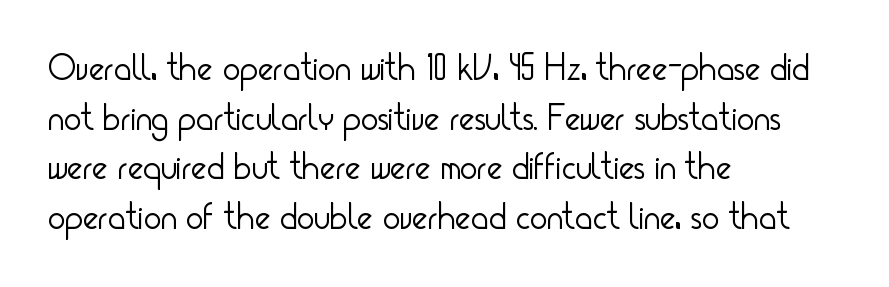
{"serif": "no", "italic": "no", "bold": "no", "weight": "light", "width": "condensed", "stroke_contrast": "low", "x_height": "small", "monospaced": "no", "underline": "no", "align": "left", "line_spacing": "normal", "line_spacing_ratio": 1.34, "letter_spacing": "normal", "letter_spacing_em": 0.0, "glyph_px": 37}
